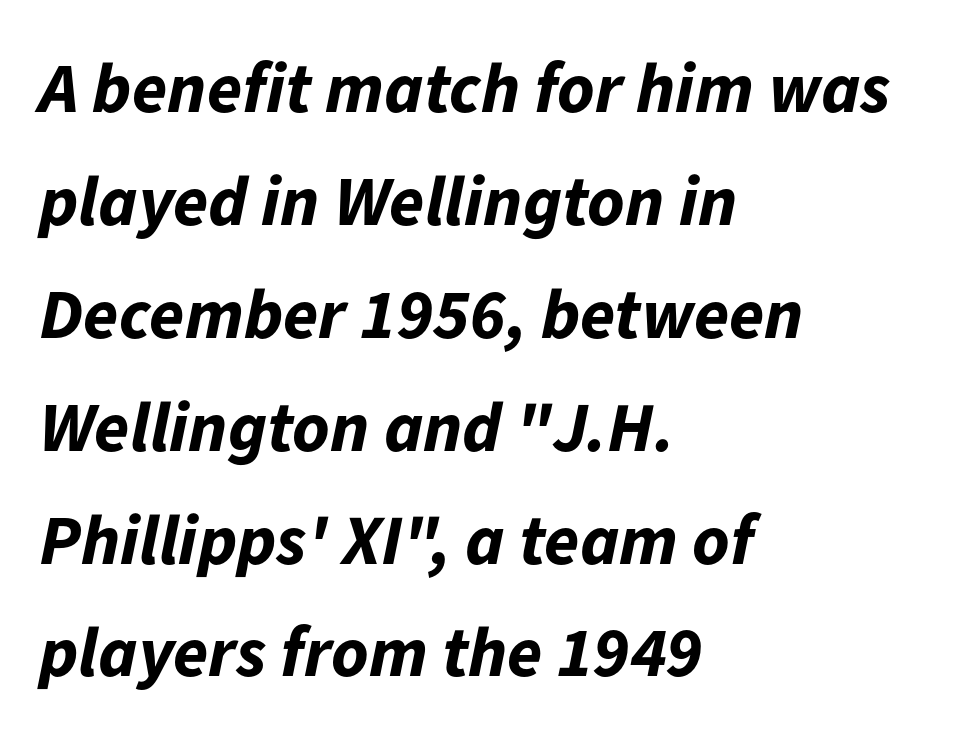
{"italic": "yes", "lean": "right", "slant_degrees": 11, "bold": "yes", "weight": "bold", "width": "normal", "stroke_contrast": "low", "x_height": "medium", "monospaced": "no", "underline": "no", "align": "left", "line_spacing": "normal", "line_spacing_ratio": 1.59, "letter_spacing": "normal", "letter_spacing_em": 0.0, "glyph_px": 71}
